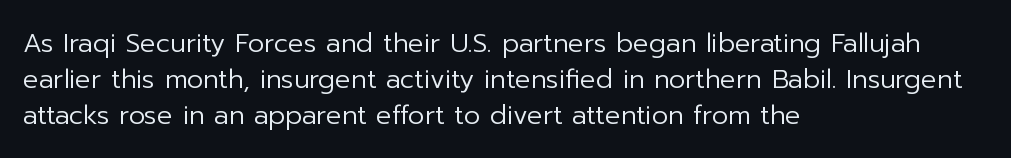
The image shows 26 px text type, upright; set left-aligned, normal line spacing (1.38x), normal letter spacing, not underlined.
